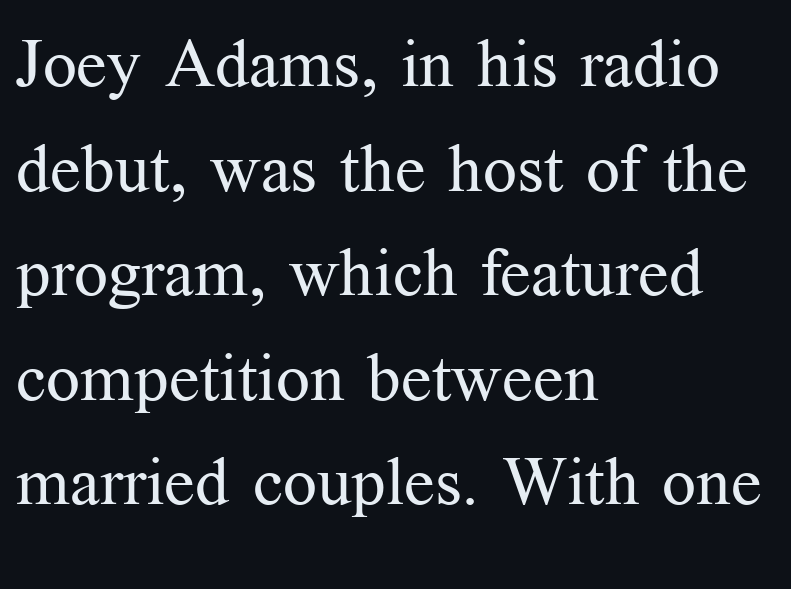
The leading is moderate, giving the passage an even texture. Think of a printed novel: that variable character pitch is what you see here. Is this a heavy cut? Hardly; it is regular or lighter. The area under the type is left untouched. In terms of posture, this sample is upright. The paragraph has a hard left edge and a soft right edge.
